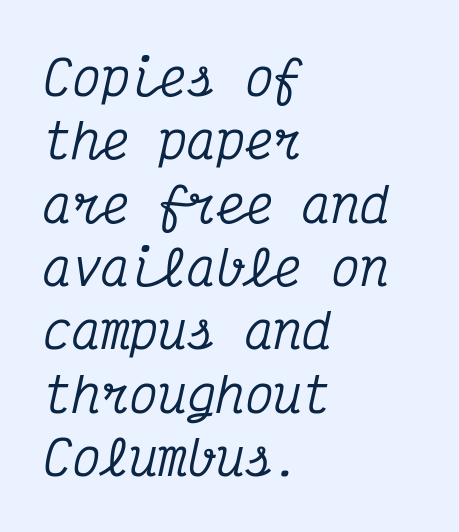
Q: Is the text italic (slanted)? A: Yes, it leans right by about 12 degrees.
Q: Is the typeface a serif or a sans-serif typeface? A: Serif.
Q: Is the text underlined? A: No.
Q: How is the paragraph aligned? A: Left-aligned.
Q: Is the spacing between letters normal or unusually wide? A: Normal.
Q: Is the spacing between lines tight, normal or loose? A: Normal.
Q: Width (condensed, normal, or wide)? A: Condensed.
Q: Stroke contrast? A: Medium.
Q: x-height? A: Medium.
Q: Monospaced? A: Yes.
